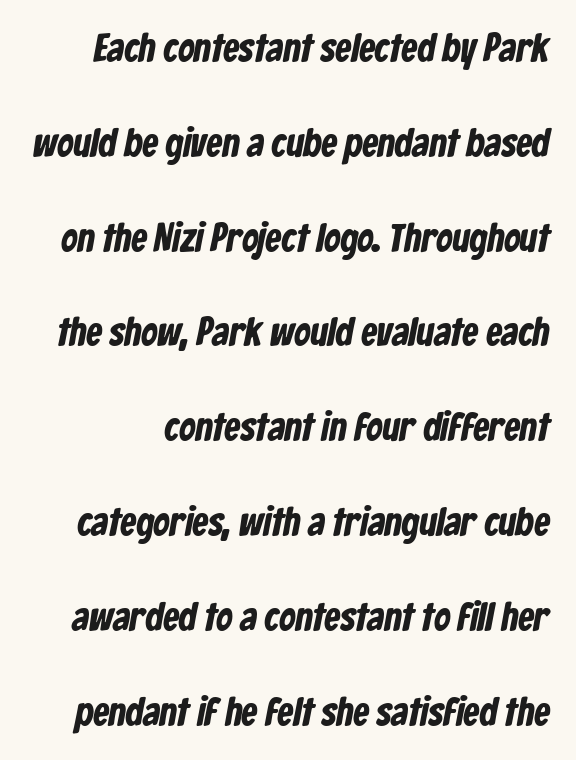
Reading down the column, the eye jumps a long way to each next line. The horizontal fit of the characters is conventional and even. No feet cap the strokes, marking this as sans-serif type. Spacing verdict: proportional, widths tailored to each character. Clear beneath every line of the passage.
